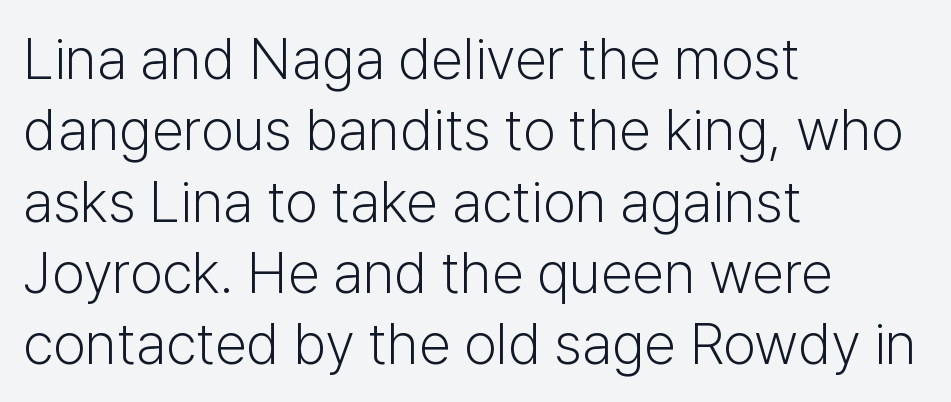
{"serif": "no", "italic": "no", "bold": "no", "weight": "light", "width": "normal", "stroke_contrast": "low", "x_height": "medium", "monospaced": "no", "underline": "no", "align": "left", "line_spacing_ratio": 1.23, "letter_spacing": "normal", "letter_spacing_em": 0.0, "glyph_px": 58}
